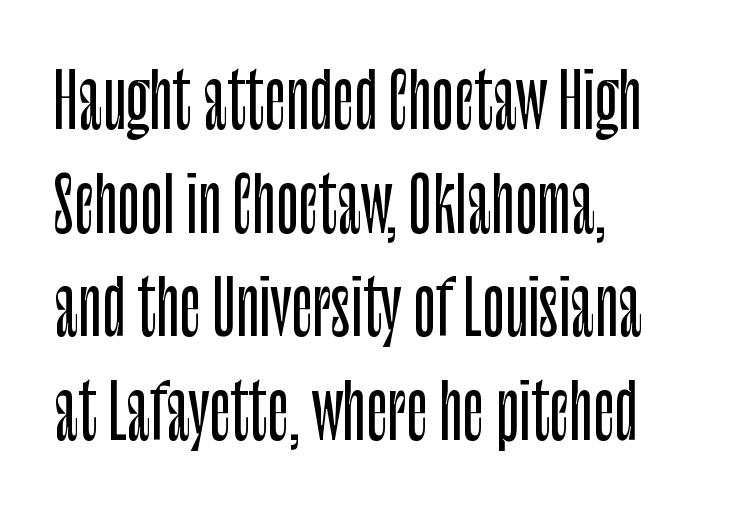
Descenders hang freely into open space. The paragraph has a hard left edge and a soft right edge. The letters carry no serifs — their stems end cleanly without finishing strokes. No extra tracking has been applied to these lines. These lines sit exactly where default settings would place them.
